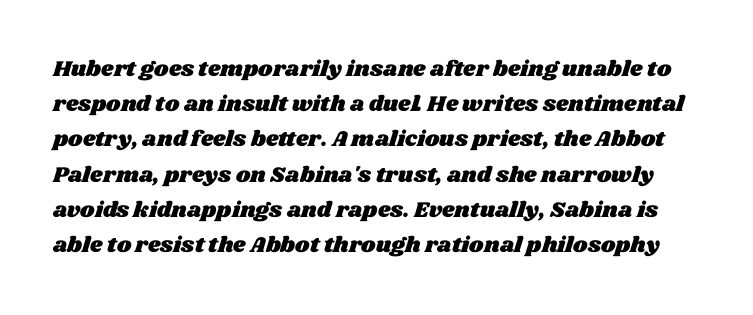
Rows of type keep a routine distance in the vertical direction. The words here are not underlined. The face used here is rendered with its standard letterfit.
